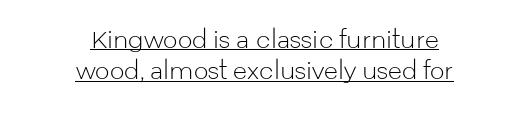
Q: Is the text bold? A: No.
Q: Is the text italic (slanted)? A: No, it is upright.
Q: Is the text underlined? A: Yes.
Q: How is the paragraph aligned? A: Centered.
Q: Is the spacing between letters normal or unusually wide? A: Normal.
Q: Is the spacing between lines tight, normal or loose? A: Normal.
